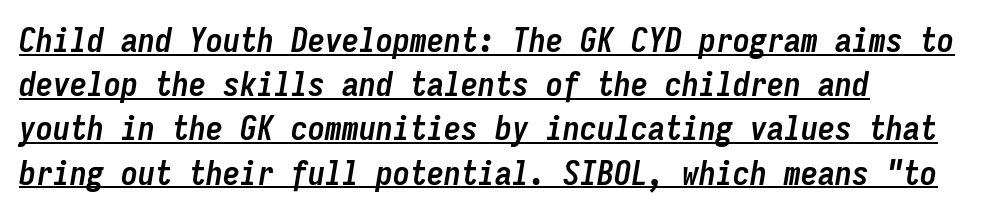
Honestly, the underline is the first thing you notice here. Leftover space on each line is placed entirely after the last word. The passage shown is typed in a monospace face where columns stay perfectly aligned. There is no visible air inserted between adjacent glyphs. As a designer I'd log this as weight 700, bold. An italicized treatment has been applied to the whole sample.
